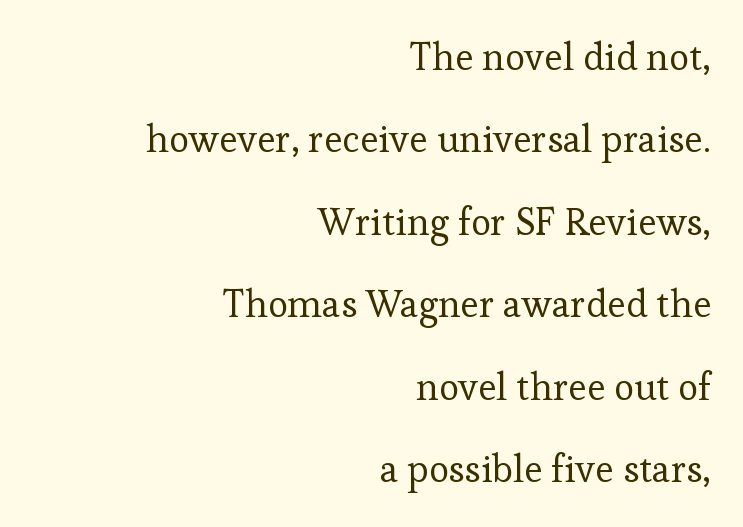
Heaviness? Minimal to ordinary, like unemphasized prose. The passage shown stacks its lines with a broad gap. The face used here is rendered with its standard letterfit. Visually the block forms a straight wall on the right and a jagged coastline on the left. Each row of text sits above clean, open space.
